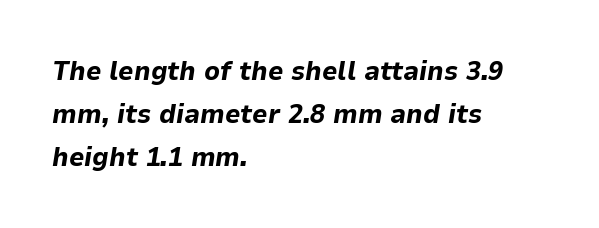
If you drew a line through each stem, it would be angled. This rendering leaves character spacing at its baseline value. Normally led — the rows are evenly, conventionally spaced. Typesetter's note: full bold, strokes at maximum text heaviness. All the whitespace from short lines collects on the right. Descenders are the only things crossing below the line.
